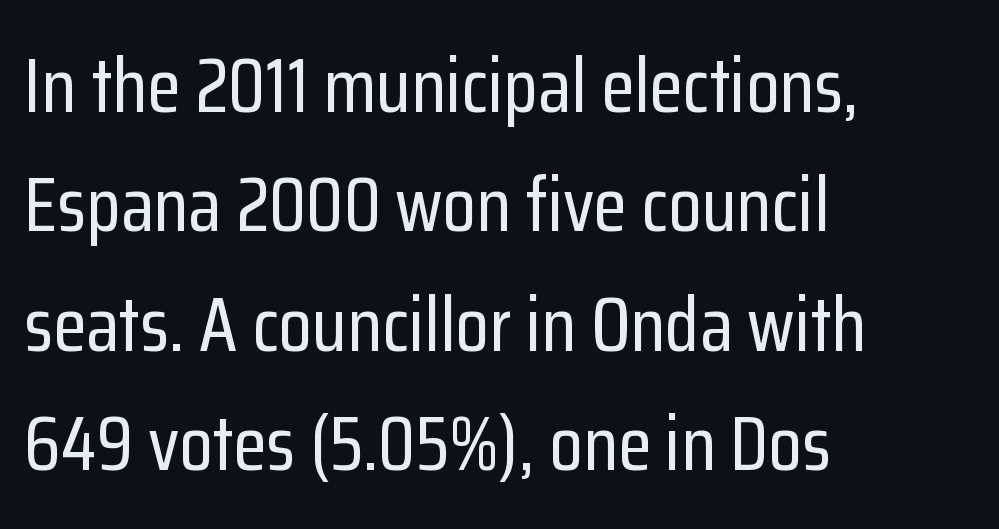
Q: Is the text italic (slanted)? A: No, it is upright.
Q: Is the typeface a serif or a sans-serif typeface? A: Sans-serif.
Q: Is the text underlined? A: No.
Q: How is the paragraph aligned? A: Left-aligned.
Q: Is the spacing between letters normal or unusually wide? A: Normal.
Q: Is the spacing between lines tight, normal or loose? A: Normal.
Q: Width (condensed, normal, or wide)? A: Condensed.
Q: Stroke contrast? A: Low.
Q: x-height? A: Medium.
Q: Monospaced? A: No.
